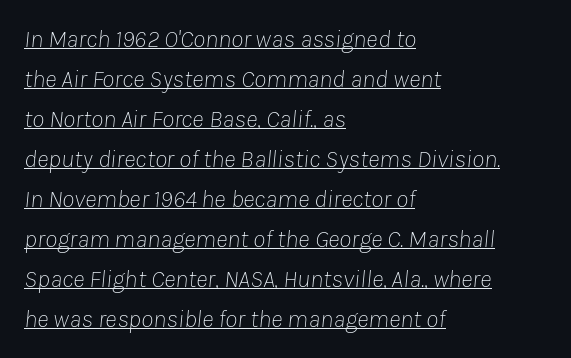
Q: Is the text bold? A: No.
Q: Is the text italic (slanted)? A: Yes, it leans right by about 8 degrees.
Q: Is the text underlined? A: Yes.
Q: How is the paragraph aligned? A: Left-aligned.
Q: Is the spacing between letters normal or unusually wide? A: Normal.
Q: Is the spacing between lines tight, normal or loose? A: Normal.
